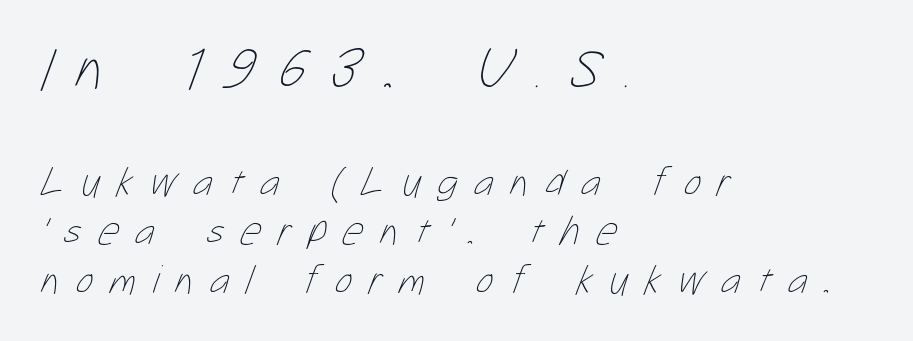
Q: Is the text bold? A: No.
Q: Is the text underlined? A: No.
Q: How is the paragraph aligned? A: Left-aligned.
Q: Is the spacing between letters normal or unusually wide? A: Unusually wide.
Q: Which block of text is set in a larger size, the first (top) or the second (bottom)? A: The first (top) one.
Q: Width (condensed, normal, or wide)? A: Condensed.
Q: Stroke contrast? A: Low.
Q: x-height? A: Medium.
Q: Monospaced? A: No.
